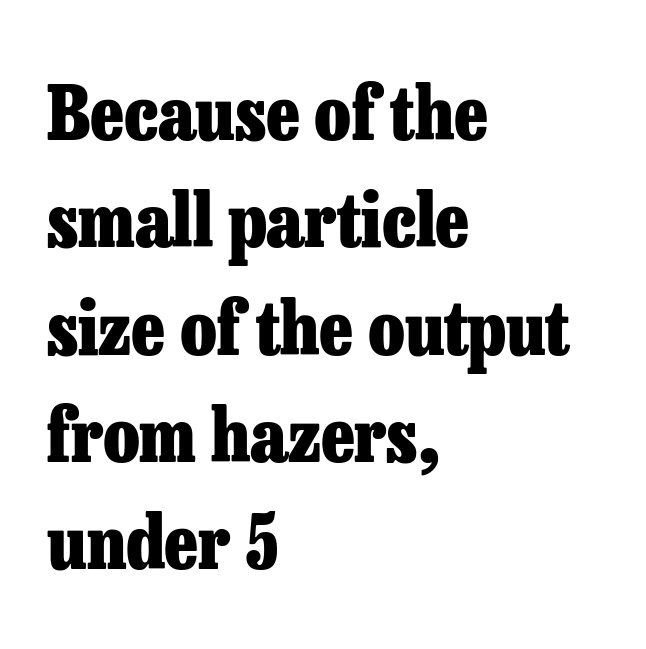
Q: Is the text bold? A: Yes.
Q: Is the text italic (slanted)? A: No, it is upright.
Q: Is the typeface a serif or a sans-serif typeface? A: Serif.
Q: Is the text underlined? A: No.
Q: How is the paragraph aligned? A: Left-aligned.
Q: Is the spacing between letters normal or unusually wide? A: Normal.
Q: Is the spacing between lines tight, normal or loose? A: Normal.
Q: Width (condensed, normal, or wide)? A: Normal.
Q: Stroke contrast? A: Low.
Q: x-height? A: Medium.
Q: Monospaced? A: No.
